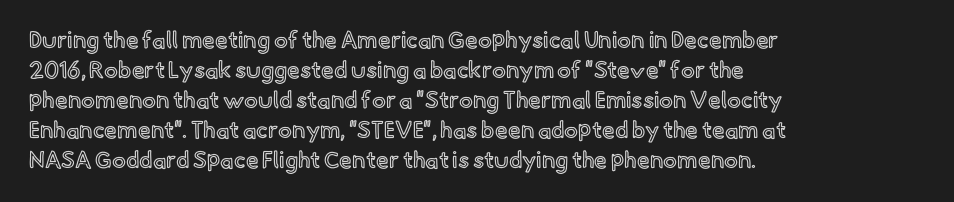
Q: Is the text italic (slanted)? A: No, it is upright.
Q: Is the text underlined? A: No.
Q: How is the paragraph aligned? A: Left-aligned.
Q: Is the spacing between letters normal or unusually wide? A: Normal.
Q: Is the spacing between lines tight, normal or loose? A: Normal.
